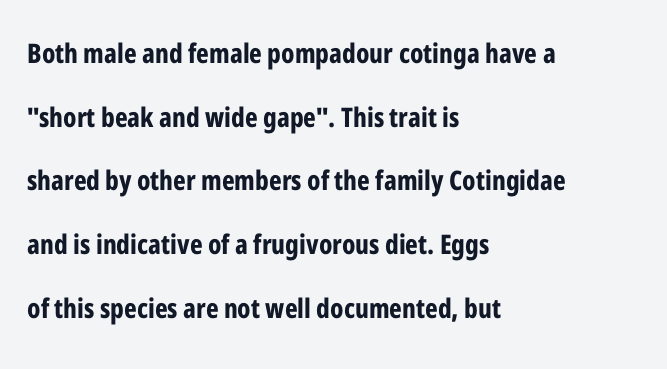
{"italic": "no", "bold": "yes", "underline": "no", "align": "left", "line_spacing": "loose", "line_spacing_ratio": 2.36, "letter_spacing": "normal", "letter_spacing_em": 0.0, "glyph_px": 27}
